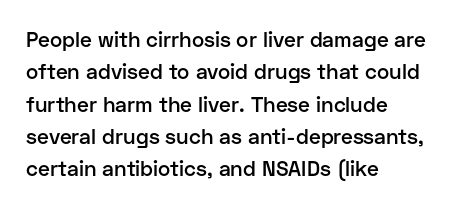
{"italic": "no", "bold": "semi", "underline": "no", "align": "left", "line_spacing": "normal", "line_spacing_ratio": 1.54, "letter_spacing": "normal", "letter_spacing_em": 0.0, "glyph_px": 21}
